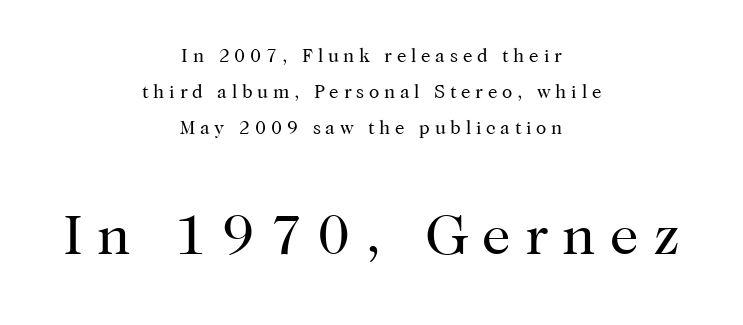
The image shows 57 px regular-weight serif type, upright; set centered, line spacing 1.89x, unusually wide letter spacing (+0.25 em), not underlined; the second (bottom) block is 3.0x larger; high stroke contrast and a medium x-height.
